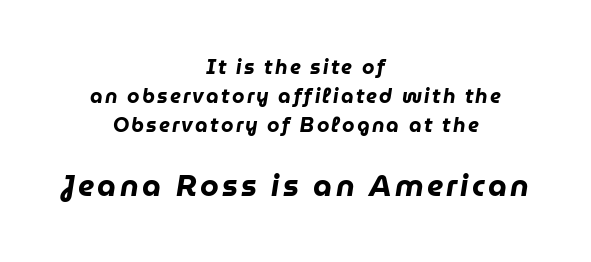
Q: Is the text bold? A: Yes.
Q: Is the text italic (slanted)? A: Yes, it leans right by about 9 degrees.
Q: Is the text underlined? A: No.
Q: How is the paragraph aligned? A: Centered.
Q: Is the spacing between lines tight, normal or loose? A: Normal.
Q: Which block of text is set in a larger size, the first (top) or the second (bottom)? A: The second (bottom) one.
Q: Width (condensed, normal, or wide)? A: Normal.
Q: Stroke contrast? A: Low.
Q: x-height? A: Medium.
Q: Monospaced? A: No.
